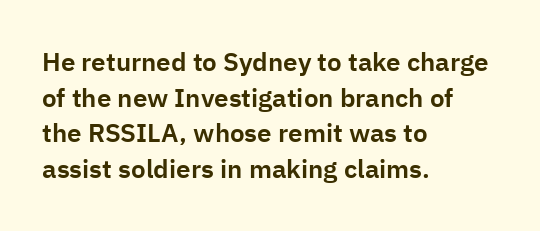
Compared with a centered layout, this one pins lines to the left instead. These lines were composed using upright roman letters. The type is set solid horizontally, with unmodified tracking. Vertical spacing — default. A bare baseline throughout the passage.
